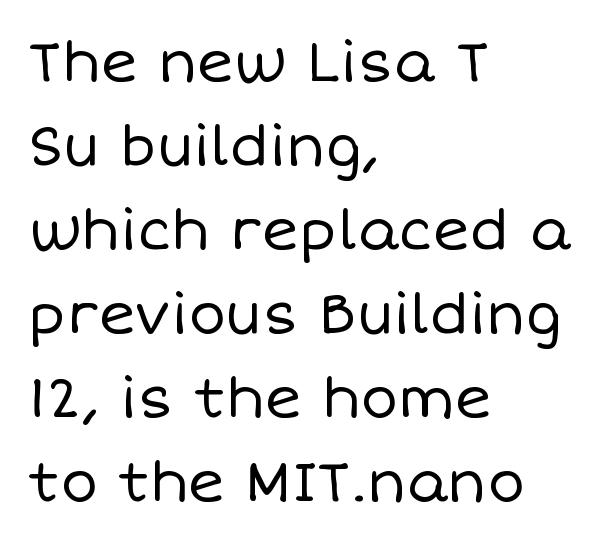
Q: Is the text bold? A: No.
Q: Is the text italic (slanted)? A: No, it is upright.
Q: Is the text underlined? A: No.
Q: How is the paragraph aligned? A: Left-aligned.
Q: Is the spacing between letters normal or unusually wide? A: Normal.
Q: Is the spacing between lines tight, normal or loose? A: Normal.
Q: Width (condensed, normal, or wide)? A: Normal.
Q: Stroke contrast? A: Low.
Q: x-height? A: Large.
Q: Monospaced? A: No.
